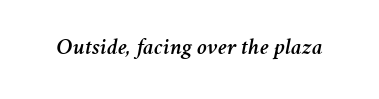
Q: Is the text italic (slanted)? A: Yes, it leans right by about 11 degrees.
Q: Is the text underlined? A: No.
Q: Is the spacing between letters normal or unusually wide? A: Normal.
